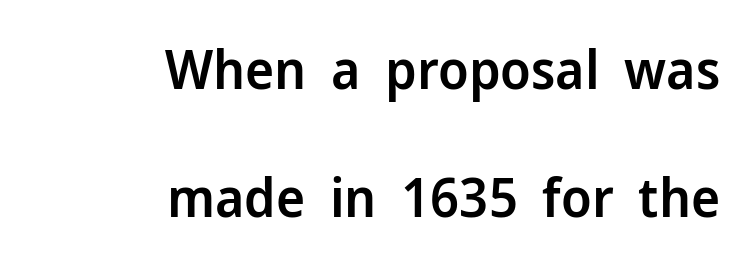
Q: Is the text bold? A: Semi-bold.
Q: Is the text italic (slanted)? A: No, it is upright.
Q: Is the typeface a serif or a sans-serif typeface? A: Sans-serif.
Q: Is the text underlined? A: No.
Q: How is the paragraph aligned? A: Right-aligned.
Q: Is the spacing between letters normal or unusually wide? A: Normal.
Q: Is the spacing between lines tight, normal or loose? A: Loose.
Q: Width (condensed, normal, or wide)? A: Normal.
Q: Stroke contrast? A: Low.
Q: x-height? A: Medium.
Q: Monospaced? A: No.
